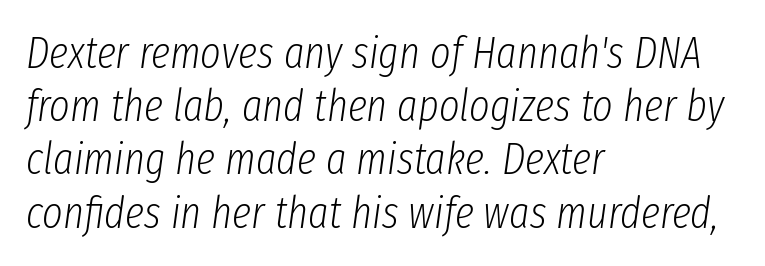
The image shows 44 px light, condensed type, italic (leaning right); set left-aligned, line spacing 1.21x, normal letter spacing, not underlined; low stroke contrast and a medium x-height.
